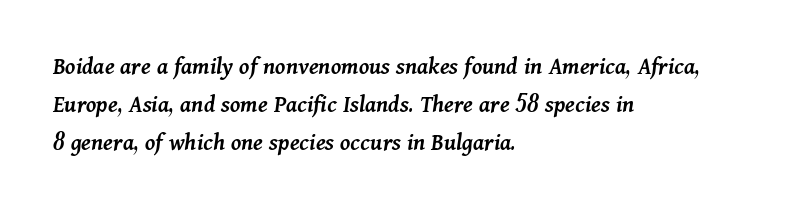
Emphasis-style slanted type is in use. Type without underlining. How heavy is the stroke? Medium-heavy — a semibold, shy of bold. The text block is weighted toward the left margin, trailing off unevenly rightward. The gaps between neighbouring characters are ordinary and unremarkable.
